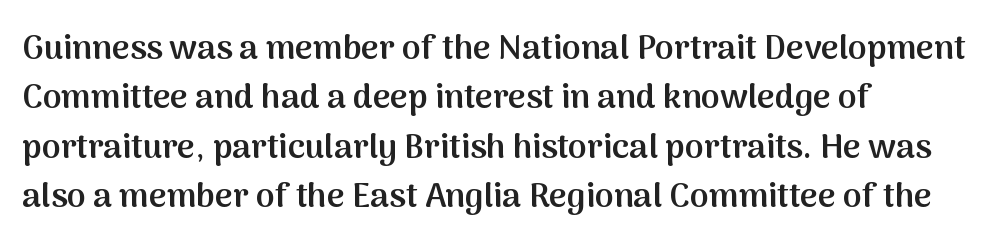
The image shows 34 px semibold sans-serif type, upright; set left-aligned, normal line spacing (1.45x), normal letter spacing, not underlined; medium stroke contrast and a medium x-height.
